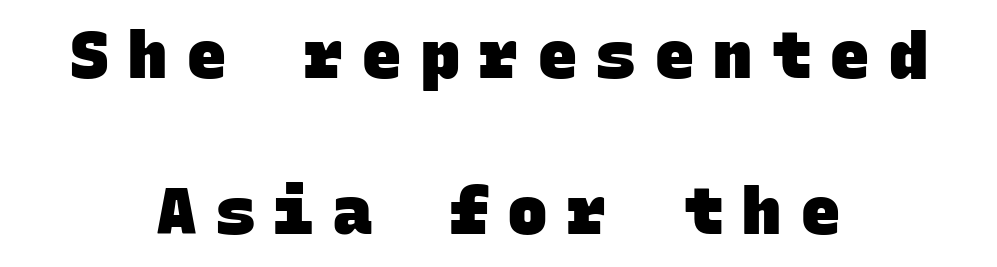
Q: Is the text bold? A: Yes.
Q: Is the typeface a serif or a sans-serif typeface? A: Sans-serif.
Q: Is the text underlined? A: No.
Q: How is the paragraph aligned? A: Centered.
Q: Is the spacing between letters normal or unusually wide? A: Unusually wide.
Q: Is the spacing between lines tight, normal or loose? A: Loose.
Q: Width (condensed, normal, or wide)? A: Normal.
Q: Stroke contrast? A: Low.
Q: x-height? A: Large.
Q: Monospaced? A: Yes.
